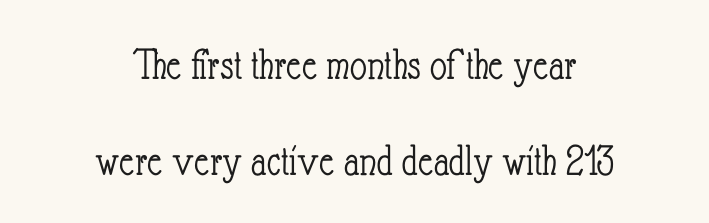
Unlike italic type, these characters show no tilt at all. These lines are rendered in a variable-pitch font. Weight: regular or lighter. Glance below the letters and you will spot only blank space. Regarding leading, the lines here are spaced well apart. Look at the tracking — it's just the regular setting, nothing added.
